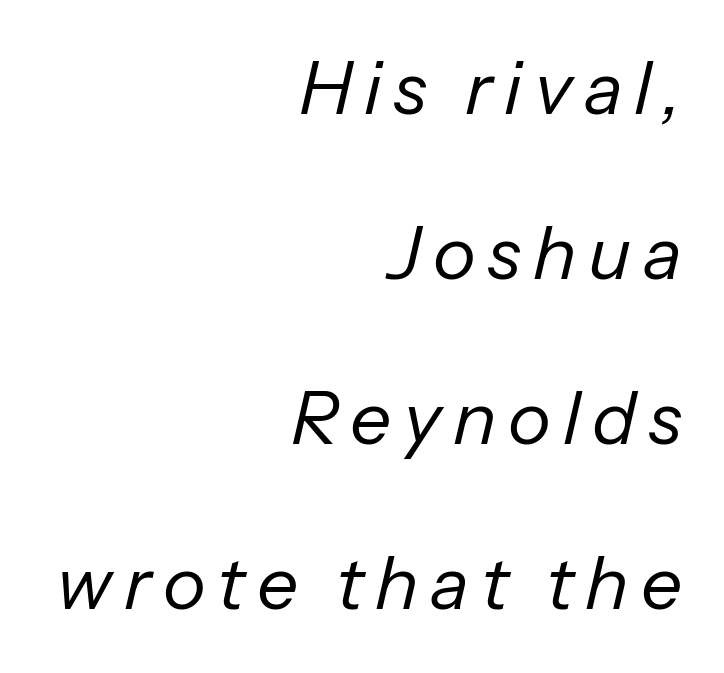
Q: Is the text bold? A: No.
Q: Is the text italic (slanted)? A: Yes, it leans right by about 13 degrees.
Q: Is the text underlined? A: No.
Q: How is the paragraph aligned? A: Right-aligned.
Q: Is the spacing between lines tight, normal or loose? A: Loose.
Q: Width (condensed, normal, or wide)? A: Normal.
Q: Stroke contrast? A: Low.
Q: x-height? A: Medium.
Q: Monospaced? A: No.
